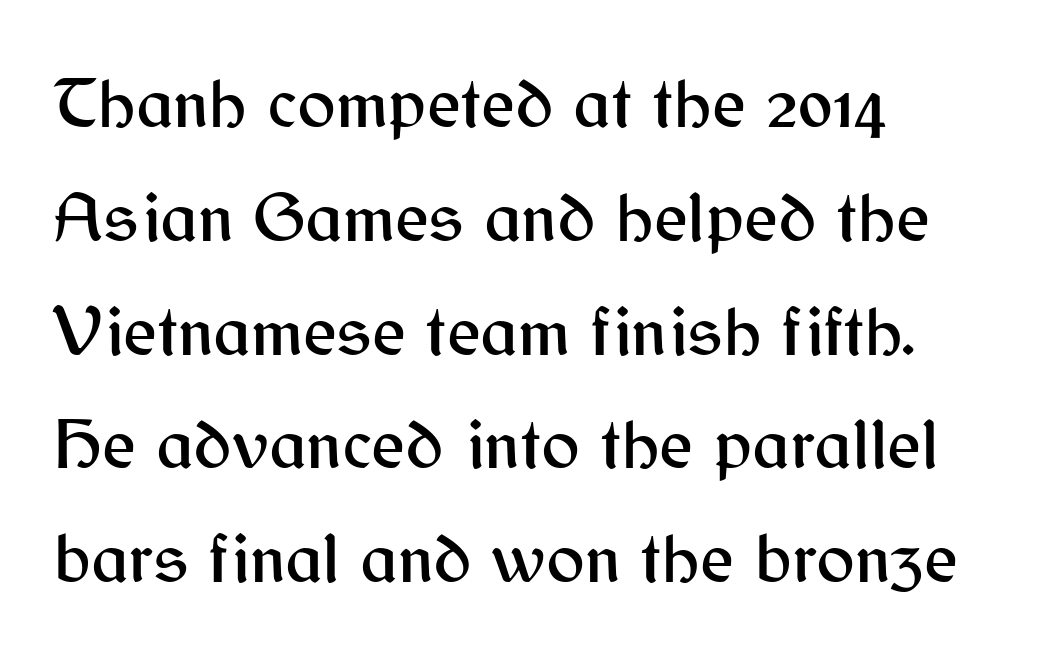
The image shows 72 px sans-serif type, upright; set left-aligned, normal line spacing (1.58x), normal letter spacing, not underlined; medium stroke contrast and a medium x-height.
